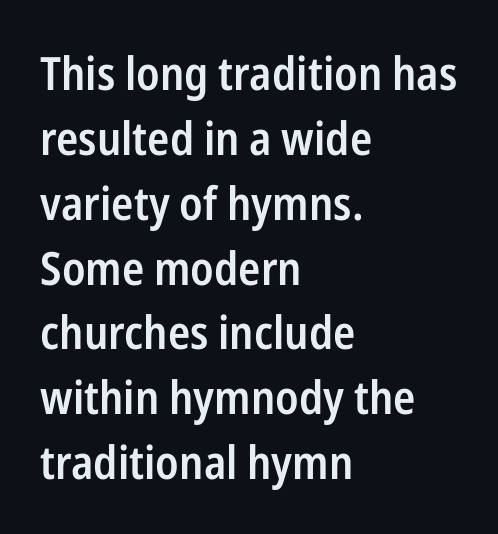
Q: Is the text bold? A: Semi-bold.
Q: Is the text italic (slanted)? A: No, it is upright.
Q: Is the typeface a serif or a sans-serif typeface? A: Sans-serif.
Q: Is the text underlined? A: No.
Q: How is the paragraph aligned? A: Left-aligned.
Q: Is the spacing between letters normal or unusually wide? A: Normal.
Q: Is the spacing between lines tight, normal or loose? A: Normal.
Q: Width (condensed, normal, or wide)? A: Condensed.
Q: Stroke contrast? A: Low.
Q: x-height? A: Medium.
Q: Monospaced? A: No.
